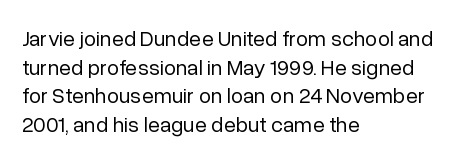
The image shows 22 px text type, upright; set left-aligned, normal line spacing (1.3x), normal letter spacing, not underlined.
